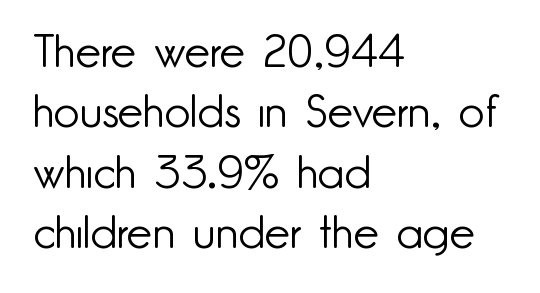
Is there any slant? The stems are plumb. Nothing sits at the stroke ends, so this counts as sans-serif. Words float on clear page, feet unadorned. The passage shown is typed in a proportional face where columns would drift. These lines are set flush left with a ragged right edge. Evenly set lines give the paragraph a standard silhouette.
